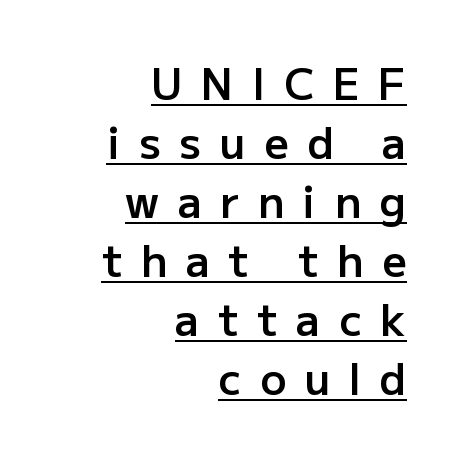
Q: Is the text bold? A: Semi-bold.
Q: Is the text italic (slanted)? A: No, it is upright.
Q: Is the typeface a serif or a sans-serif typeface? A: Sans-serif.
Q: Is the text underlined? A: Yes.
Q: How is the paragraph aligned? A: Right-aligned.
Q: Is the spacing between letters normal or unusually wide? A: Unusually wide.
Q: Is the spacing between lines tight, normal or loose? A: Normal.
Q: Width (condensed, normal, or wide)? A: Normal.
Q: Stroke contrast? A: Low.
Q: x-height? A: Medium.
Q: Monospaced? A: No.
